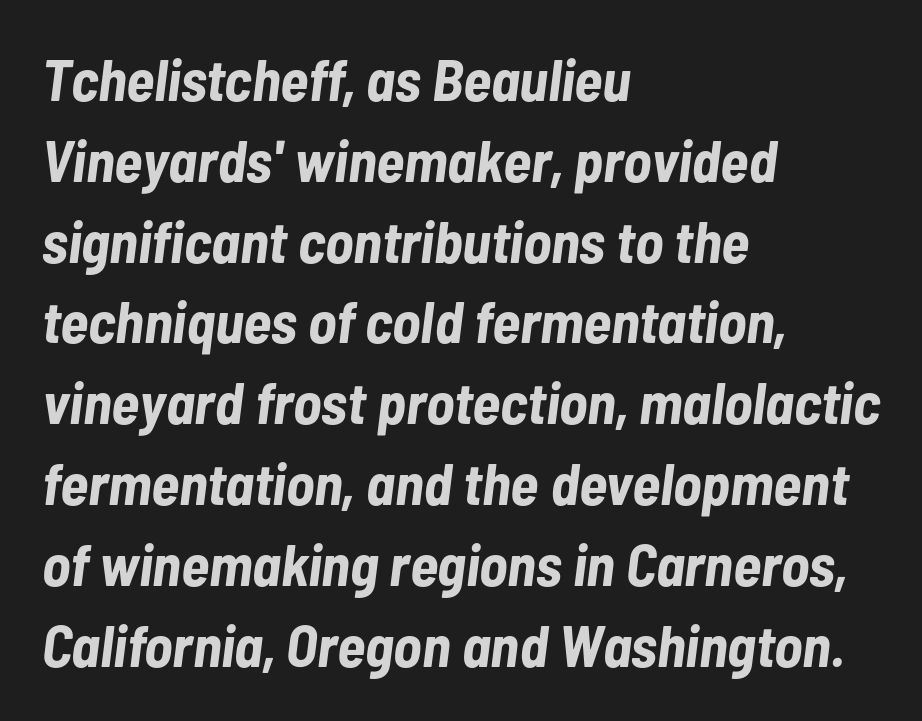
{"italic": "yes", "lean": "right", "slant_degrees": 7, "bold": "yes", "weight": "bold", "width": "condensed", "stroke_contrast": "low", "x_height": "medium", "monospaced": "no", "underline": "no", "align": "left", "line_spacing": "normal", "line_spacing_ratio": 1.37, "letter_spacing": "normal", "letter_spacing_em": 0.0, "glyph_px": 59}
